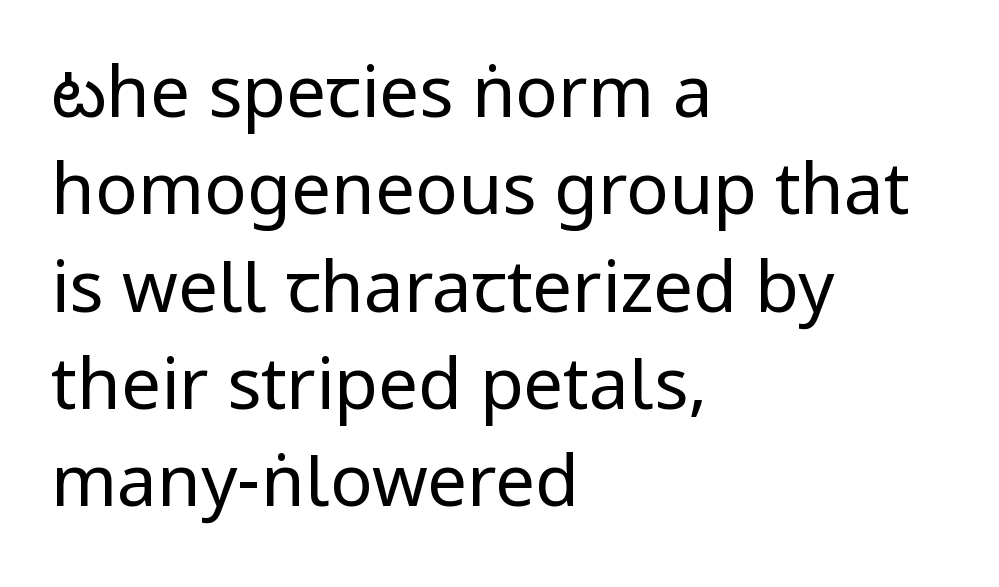
Q: Is the text bold? A: No.
Q: Is the text italic (slanted)? A: No, it is upright.
Q: Is the typeface a serif or a sans-serif typeface? A: Sans-serif.
Q: Is the text underlined? A: No.
Q: How is the paragraph aligned? A: Left-aligned.
Q: Is the spacing between letters normal or unusually wide? A: Normal.
Q: Is the spacing between lines tight, normal or loose? A: Normal.
Q: Width (condensed, normal, or wide)? A: Condensed.
Q: Stroke contrast? A: Low.
Q: x-height? A: Large.
Q: Monospaced? A: No.
